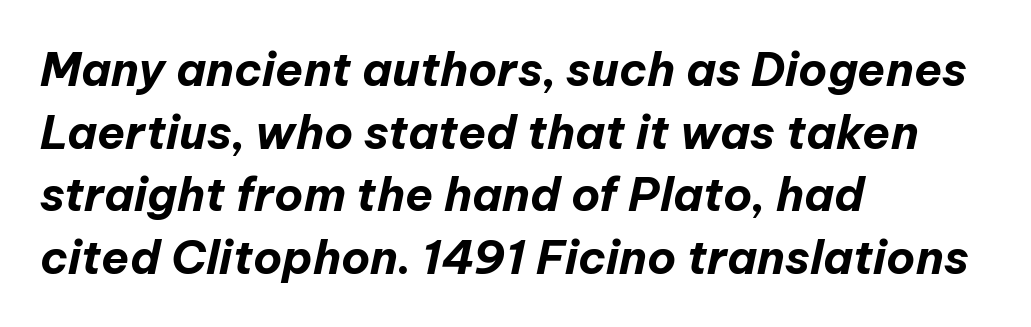
These words are printed bold, with thick strokes throughout. The face used here has a pronounced slope to its letters. Nobody drew a line under any word here. The passage shown is typed in a proportional face where columns would drift. Short note: letters normally spaced.
